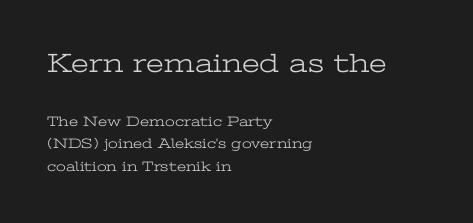
The image shows 27 px text type, upright; set left-aligned, normal line spacing (1.63x), normal letter spacing, not underlined; the first (top) block is 1.93x larger.
